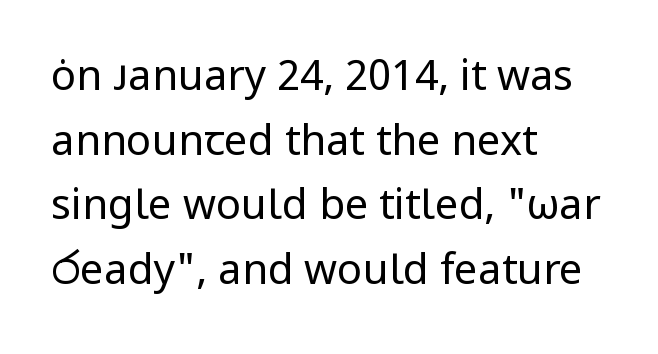
The image shows 42 px regular-weight sans-serif type, upright; set left-aligned, normal line spacing (1.54x), normal letter spacing, not underlined; low stroke contrast and a medium x-height.
